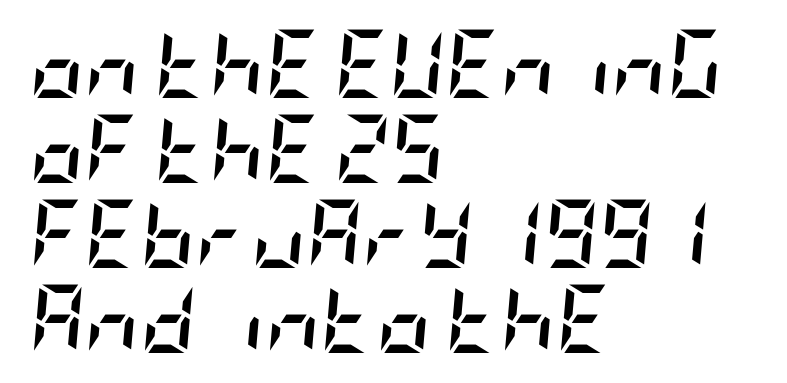
{"italic": "yes", "lean": "right", "slant_degrees": 5, "bold": "yes", "weight": "semibold", "width": "condensed", "stroke_contrast": "low", "x_height": "large", "underline": "no", "align": "left", "line_spacing": "normal", "line_spacing_ratio": 1.25, "letter_spacing": "normal", "letter_spacing_em": 0.0, "glyph_px": 68}
